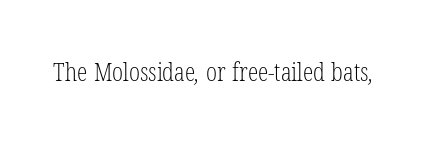
{"bold": "no", "underline": "no", "letter_spacing": "normal", "letter_spacing_em": 0.0, "glyph_px": 26}
